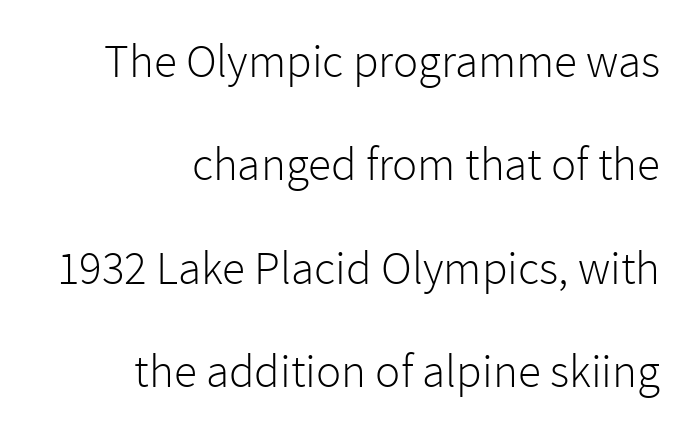
The image shows 47 px light sans-serif type, upright; set right-aligned, loose line spacing (2.2x), normal letter spacing, not underlined; low stroke contrast and a medium x-height.
